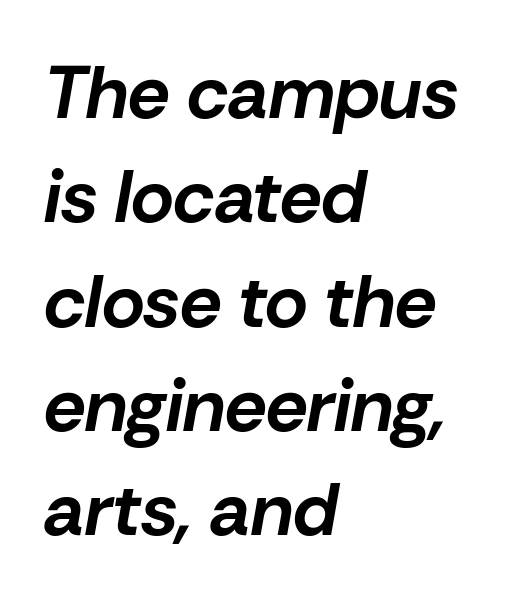
The setting favours the left margin, as ordinary paragraphs usually do. Here the glyphs are tracked normally, forming tight word shapes. The font's italic variant was chosen for this text. What weight is shown? A full bold with thick strokes.
